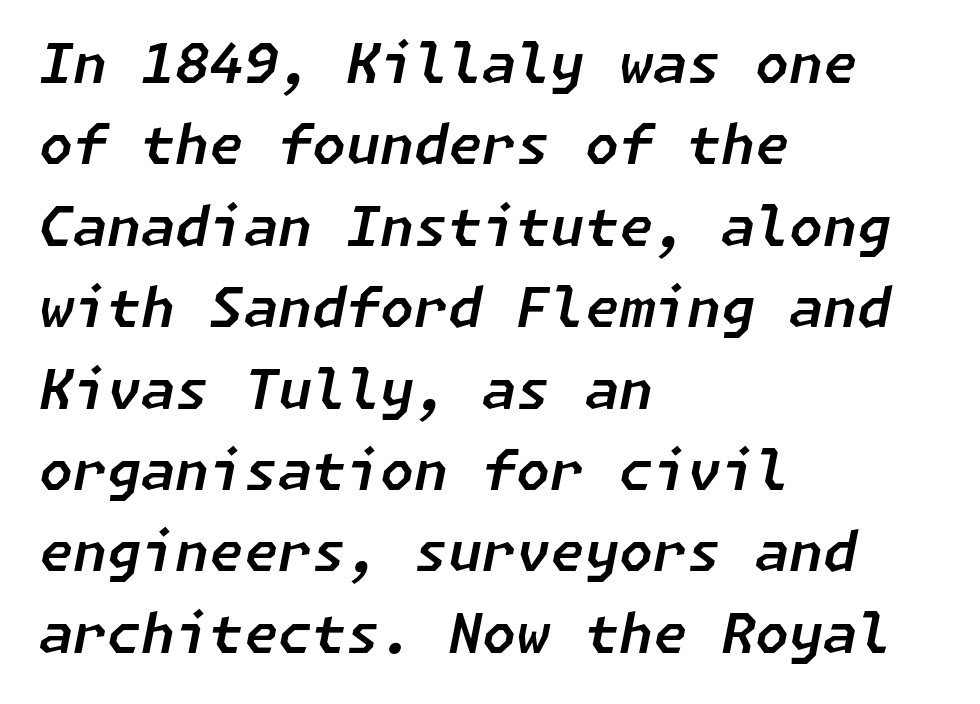
{"italic": "yes", "lean": "right", "slant_degrees": 11, "width": "normal", "stroke_contrast": "low", "x_height": "medium", "underline": "no", "align": "left", "line_spacing": "normal", "line_spacing_ratio": 1.48, "letter_spacing": "normal", "letter_spacing_em": 0.0, "glyph_px": 55}
